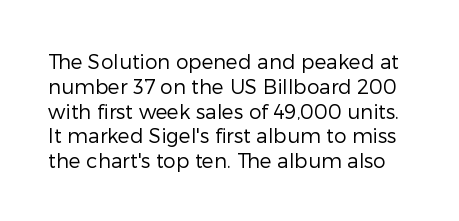
When letters stand straight like this, we call the style roman or upright. Bold? No — there's no thickening of the strokes. Letters rest on an invisible, unmarked baseline. Letter spacing: default.
